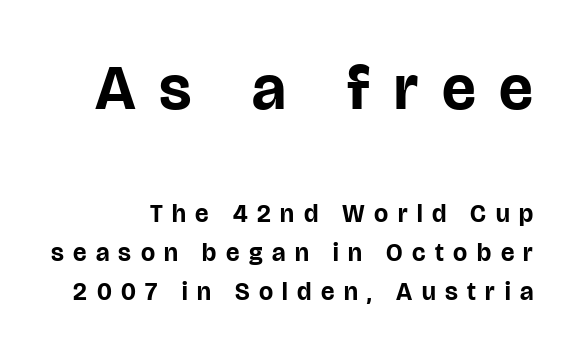
{"serif": "no", "italic": "no", "bold": "yes", "weight": "bold", "width": "normal", "stroke_contrast": "low", "x_height": "large", "monospaced": "no", "underline": "no", "line_spacing": "normal", "line_spacing_ratio": 1.55, "letter_spacing": "wide", "letter_spacing_em": 0.38, "larger_block": "first", "size_ratio": 2.52, "glyph_px": 63}
